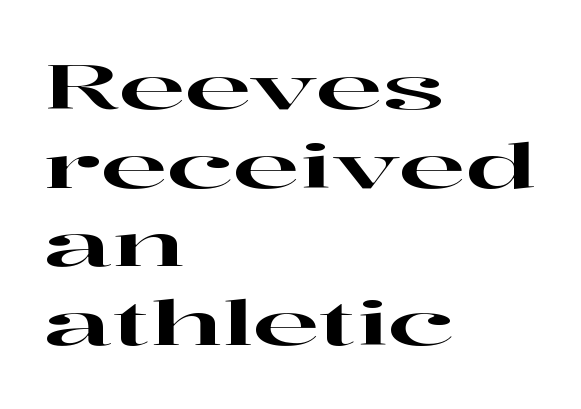
The image shows 62 px wide serif type, upright; set left-aligned, normal line spacing (1.27x), normal letter spacing, not underlined; high stroke contrast and a medium x-height.
